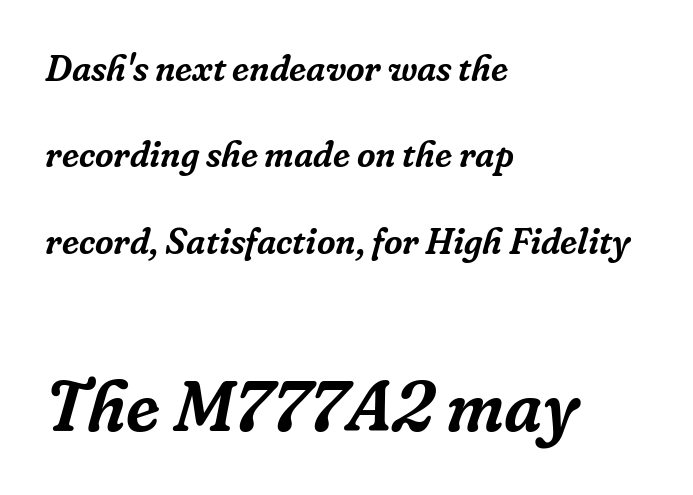
Is the letter spacing exaggerated? No — it looks like the ordinary default. Only glyphs here, with clear space below each row. The rendering uses natural spacing where letterforms have individual widths. The lower block of text is set noticeably larger than the block above it.
